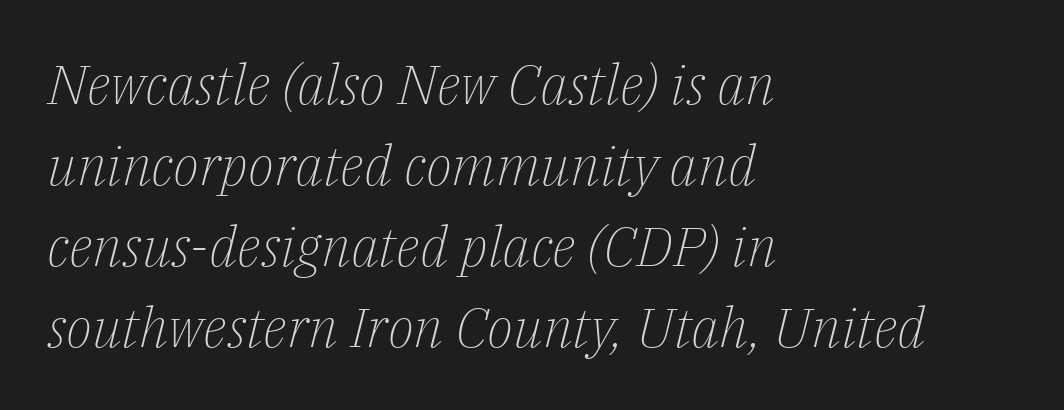
Q: Is the text bold? A: No.
Q: Is the text italic (slanted)? A: Yes, it leans right by about 14 degrees.
Q: Is the typeface a serif or a sans-serif typeface? A: Serif.
Q: Is the text underlined? A: No.
Q: How is the paragraph aligned? A: Left-aligned.
Q: Is the spacing between letters normal or unusually wide? A: Normal.
Q: Is the spacing between lines tight, normal or loose? A: Normal.
Q: Width (condensed, normal, or wide)? A: Normal.
Q: Stroke contrast? A: Low.
Q: x-height? A: Medium.
Q: Monospaced? A: No.
